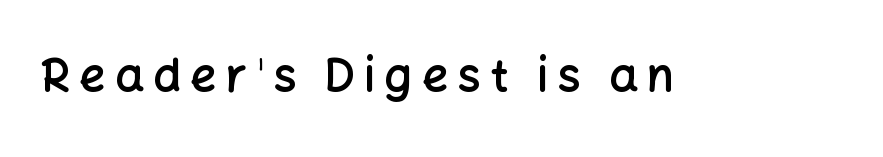
The string is rendered with underlining switched off. Does the type have serifs? No, each stem ends abruptly. Varying glyph widths throughout — classic text-font behaviour. The lettering stays uniformly vertical, giving the passage a roman look.
